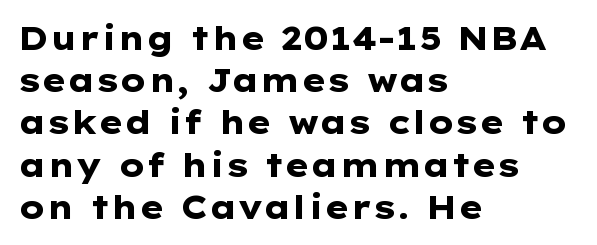
The leading is moderate, giving the passage an even texture. Which margin do the lines hug? The left one — the right edge is uneven. Note: no serifs on the glyphs. The line texture is even and compact thanks to regular tracking. Each letter keeps its own natural width here, so spacing adapts to shape. You can tell it's not italic because the verticals are truly vertical.
